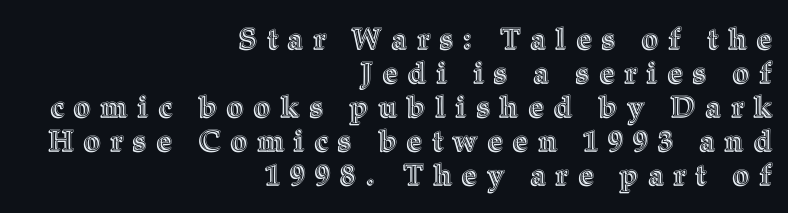
The image shows 29 px text type, upright; set right-aligned, line spacing 1.17x, unusually wide letter spacing (+0.36 em), not underlined; a medium x-height.
